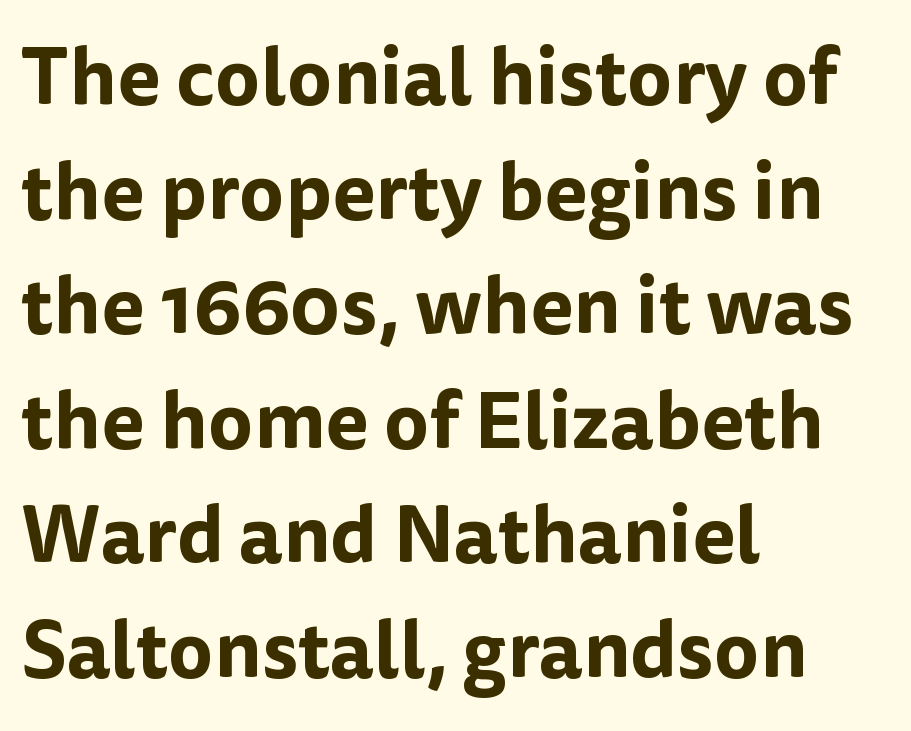
Q: Is the text italic (slanted)? A: No, it is upright.
Q: Is the typeface a serif or a sans-serif typeface? A: Sans-serif.
Q: Is the text underlined? A: No.
Q: How is the paragraph aligned? A: Left-aligned.
Q: Is the spacing between letters normal or unusually wide? A: Normal.
Q: Is the spacing between lines tight, normal or loose? A: Normal.
Q: Width (condensed, normal, or wide)? A: Normal.
Q: Stroke contrast? A: Low.
Q: x-height? A: Medium.
Q: Monospaced? A: No.
